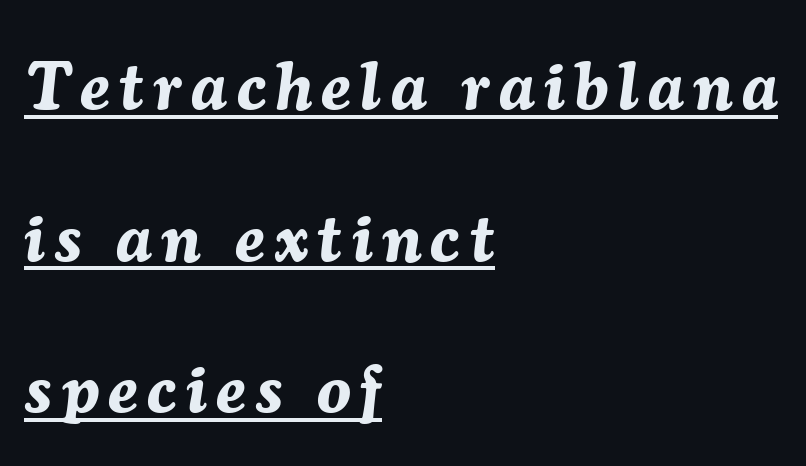
Compared with undecorated copy, this sample adds a rule below the words. The face used here is proportionally spaced, like ordinary book or web type. All the whitespace from short lines collects on the right. Summary of weight: heavy, a full bold. There's an unmistakable incline to the writing here. Is there much room between lines? Yes — plenty of vertical air separates them.
